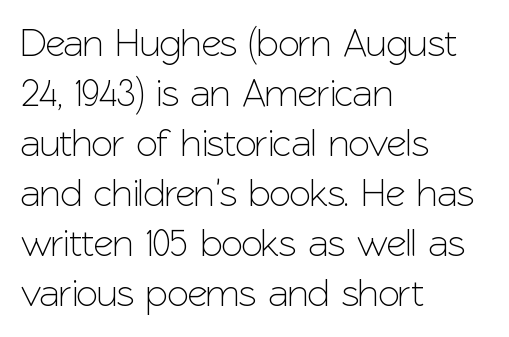
Q: Is the text italic (slanted)? A: No, it is upright.
Q: Is the typeface a serif or a sans-serif typeface? A: Sans-serif.
Q: Is the text underlined? A: No.
Q: How is the paragraph aligned? A: Left-aligned.
Q: Is the spacing between letters normal or unusually wide? A: Normal.
Q: Is the spacing between lines tight, normal or loose? A: Normal.
Q: Width (condensed, normal, or wide)? A: Normal.
Q: Stroke contrast? A: Low.
Q: x-height? A: Medium.
Q: Monospaced? A: No.
